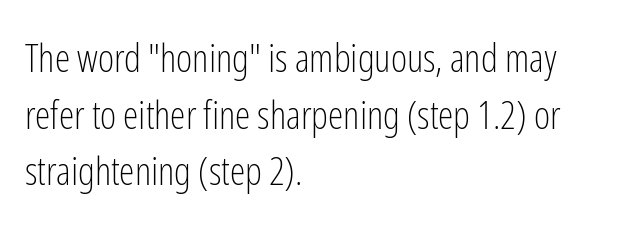
The image shows 39 px light, condensed sans-serif type, upright; set left-aligned, normal line spacing (1.45x), normal letter spacing, not underlined; low stroke contrast and a medium x-height.
